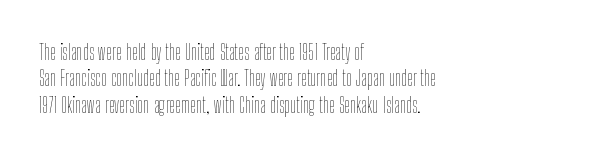
{"italic": "no", "bold": "no", "underline": "no", "align": "left", "line_spacing": "normal", "line_spacing_ratio": 1.26, "letter_spacing": "normal", "letter_spacing_em": 0.0, "glyph_px": 21}
